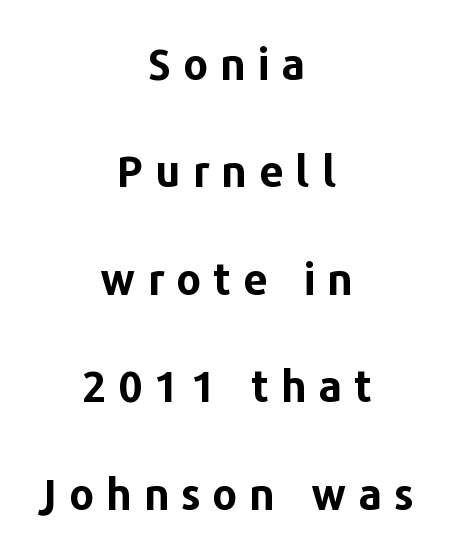
To sum up the face: it is a sans, with no serifs. Note the varied advance widths — an 'i' is clearly narrower than an 'm'. Check the space under the baseline: it is left empty. Whoever set this chose breathing room over compactness in the vertical rhythm. The specimen reads as upright at a glance.
